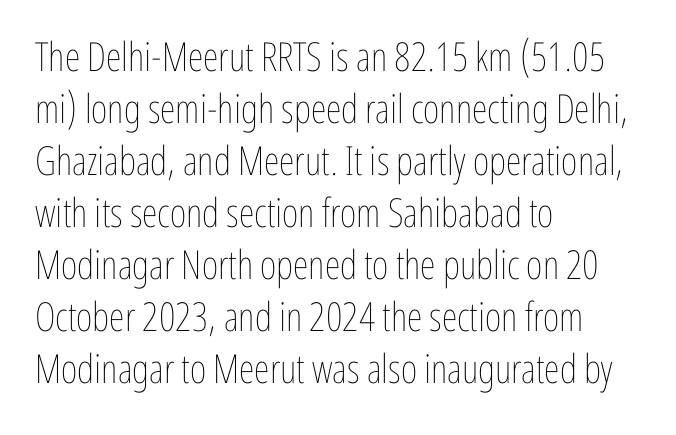
Ordinary non-slanted type is in use. Compared with a typical body face, this is equally light or lighter still. Vertically, the passage feels balanced, rows spaced as you'd expect. Here the designer chose a conventional face with non-uniform glyph widths. Check the space under the baseline: it is left empty. Caption: multi-line text, flush left, ragged right.
